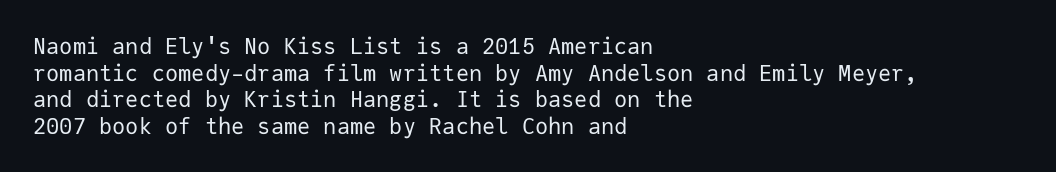
The image shows 22 px text type, upright; set left-aligned, line spacing 1.21x, normal letter spacing, not underlined.
